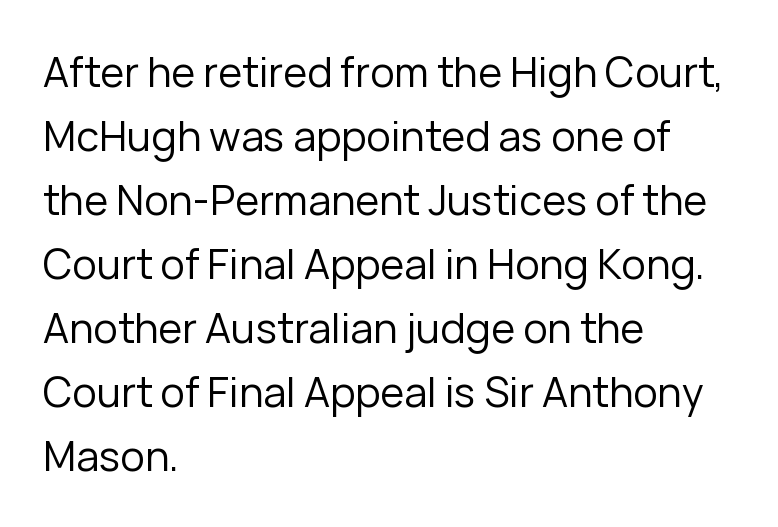
{"serif": "no", "italic": "no", "bold": "no", "weight": "regular", "width": "normal", "stroke_contrast": "low", "x_height": "medium", "monospaced": "no", "underline": "no", "align": "left", "line_spacing": "normal", "line_spacing_ratio": 1.56, "letter_spacing": "normal", "letter_spacing_em": 0.0, "glyph_px": 41}
